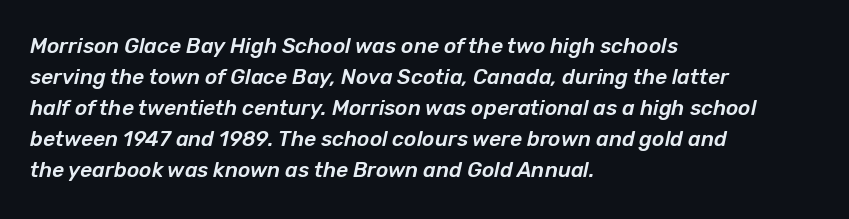
{"italic": "yes", "lean": "right", "slant_degrees": 12, "underline": "no", "align": "left", "line_spacing": "normal", "line_spacing_ratio": 1.48, "letter_spacing": "normal", "letter_spacing_em": 0.0, "glyph_px": 21}
